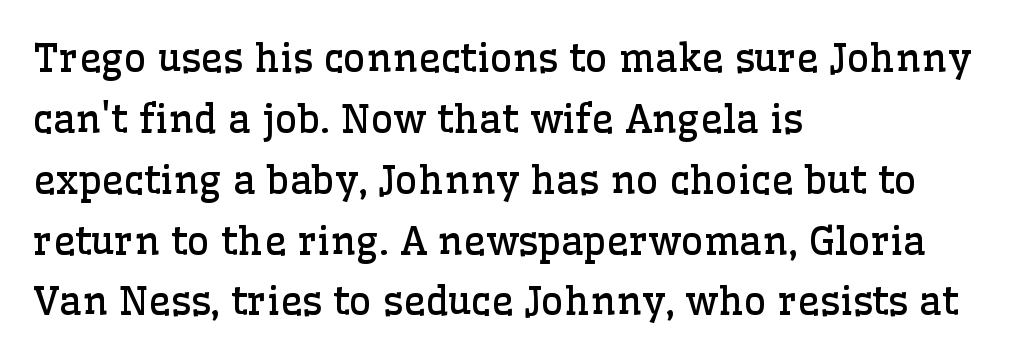
Proportional: the letters do not fall into vertical columns. A typesetter would mark this as roman, not italic. Has an underline been added? It has not. Does the leading feel generous? No, just average.
